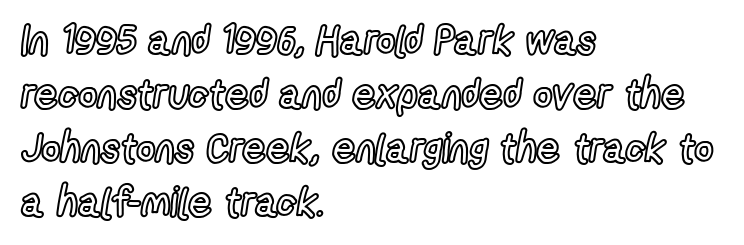
{"width": "condensed", "x_height": "medium", "monospaced": "no", "underline": "no", "align": "left", "line_spacing": "normal", "line_spacing_ratio": 1.32, "letter_spacing": "normal", "letter_spacing_em": 0.0, "glyph_px": 41}
